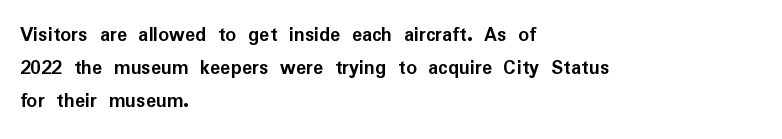
The font is running at its bold setting. Letters rest on an invisible, unmarked baseline. Students, note that the glyphs here touch the page at normal intervals. The rendering anchors every line to the left-hand side.
